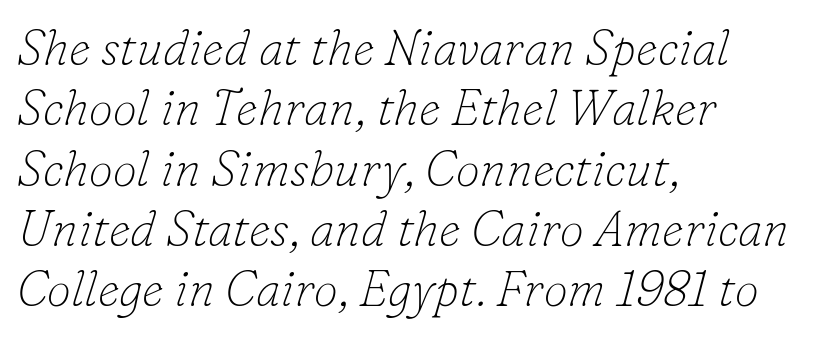
What kind of face is this? One with serifs. The weight tops out at a normal text grade. The letterforms sit shoulder to shoulder at normal distance. A clean baseline with only descenders dipping below it. The ragged edge is on the right, which tells us the setting is flush left.
